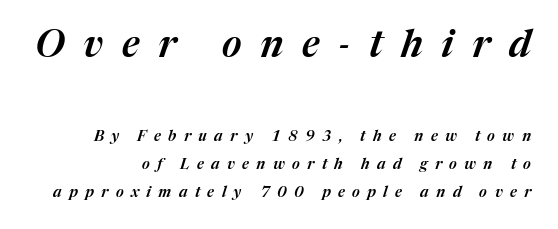
Alignment: flush right. This is oblique type, the kind used for emphasis or titles. Larger block? The one above; the one below is distinctly smaller. Compared with typical body copy, the letter spacing here is much looser. Spacing verdict: proportional, widths tailored to each character.
